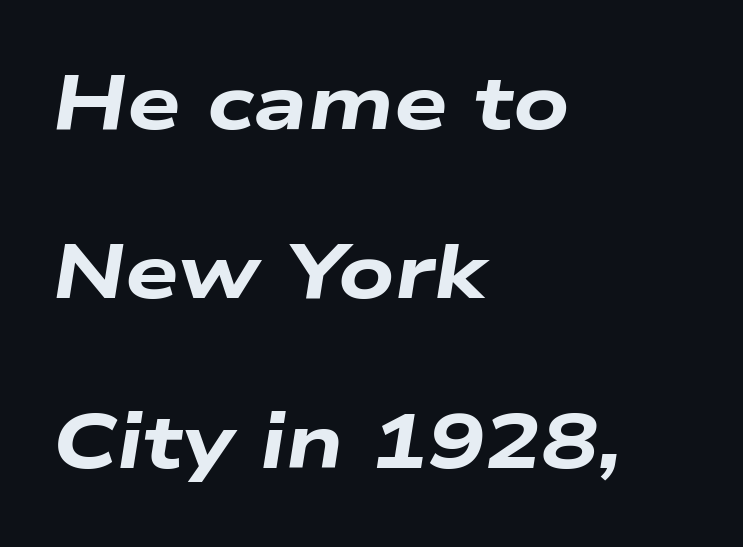
{"italic": "yes", "lean": "right", "slant_degrees": 9, "bold": "yes", "weight": "heavy", "width": "wide", "stroke_contrast": "low", "x_height": "medium", "monospaced": "no", "underline": "no", "align": "left", "line_spacing": "loose", "line_spacing_ratio": 2.23, "letter_spacing": "normal", "letter_spacing_em": 0.0, "glyph_px": 76}
